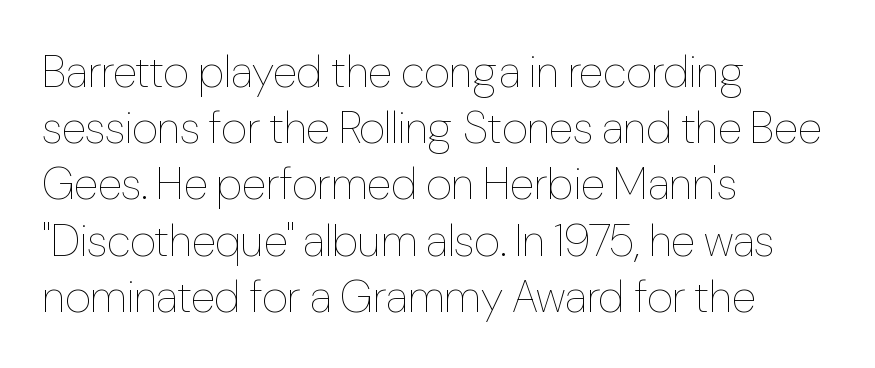
The lettering stays uniformly vertical, giving the passage a roman look. Every row of glyphs begins at an identical x-position on the left. Students, note that the glyphs here touch the page at normal intervals. Spacing verdict: proportional, widths tailored to each character. Rule under the text: the space is simply empty. The passage shown stacks its lines at a standard gap.
